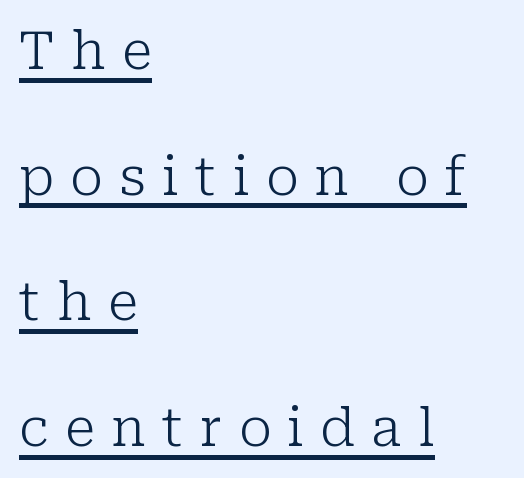
Proportional: the letters do not fall into vertical columns. Honestly, the letter spacing is so wide it's the main thing you notice. Summary of weight: not heavy and not bold. Serifs: yes, visible at the terminals of the letterforms.
